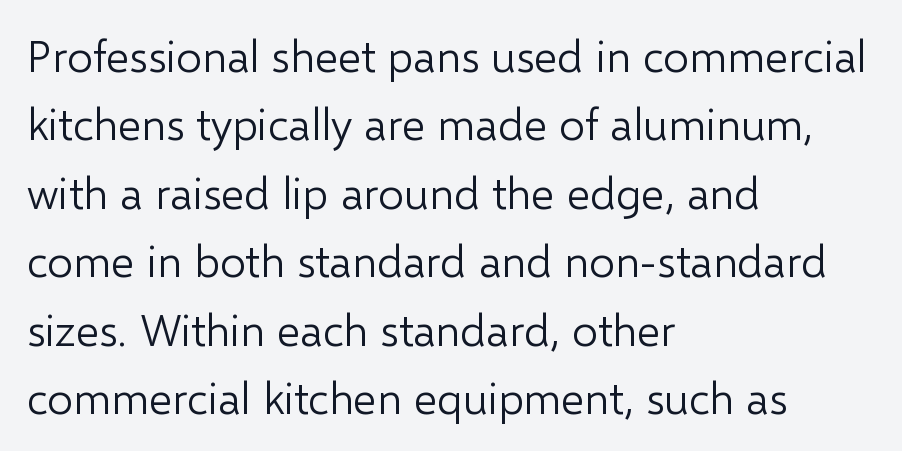
{"serif": "no", "italic": "no", "bold": "no", "weight": "light", "width": "normal", "stroke_contrast": "low", "x_height": "medium", "monospaced": "no", "underline": "no", "align": "left", "line_spacing": "normal", "line_spacing_ratio": 1.52, "letter_spacing": "normal", "letter_spacing_em": 0.0, "glyph_px": 45}
